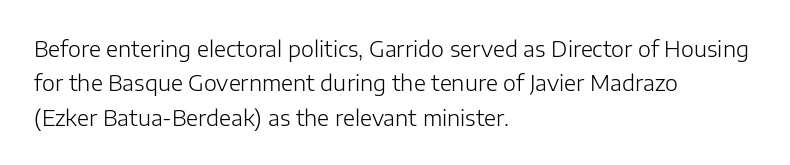
{"italic": "no", "bold": "no", "underline": "no", "align": "left", "line_spacing": "normal", "line_spacing_ratio": 1.56, "letter_spacing": "normal", "letter_spacing_em": 0.0, "glyph_px": 22}
